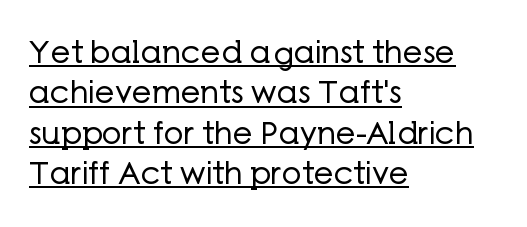
The image shows 31 px regular-weight sans-serif type, upright; set left-aligned, normal line spacing (1.3x), normal letter spacing, underlined; low stroke contrast and a medium x-height.
